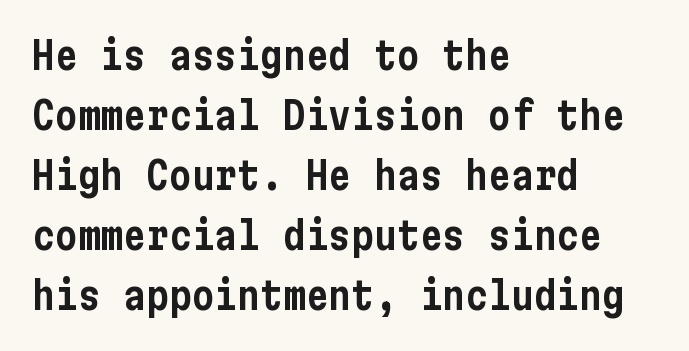
{"serif": "no", "italic": "no", "width": "condensed", "stroke_contrast": "low", "x_height": "medium", "underline": "no", "align": "left", "line_spacing": "normal", "line_spacing_ratio": 1.58, "letter_spacing": "normal", "letter_spacing_em": 0.0, "glyph_px": 38}
